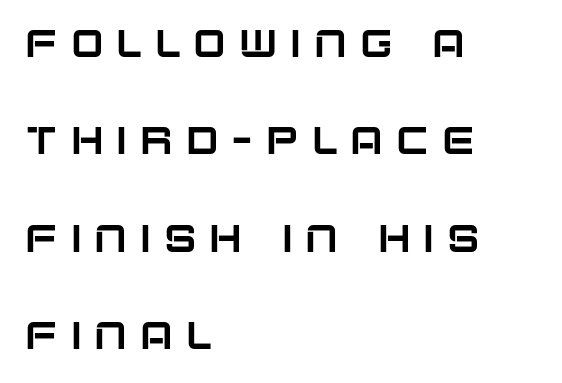
Q: Is the text italic (slanted)? A: No, it is upright.
Q: Is the typeface a serif or a sans-serif typeface? A: Sans-serif.
Q: Is the text underlined? A: No.
Q: How is the paragraph aligned? A: Left-aligned.
Q: Is the spacing between letters normal or unusually wide? A: Unusually wide.
Q: Is the spacing between lines tight, normal or loose? A: Loose.
Q: Width (condensed, normal, or wide)? A: Normal.
Q: Stroke contrast? A: Low.
Q: x-height? A: Large.
Q: Monospaced? A: No.
